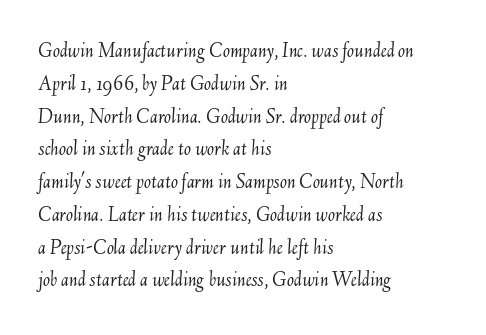
Horizontal bands of white between lines are of average thickness. The rendering anchors every line to the left-hand side. The lettering tilts uniformly, giving the passage an italic look. Summary of weight: not heavy and not bold.
